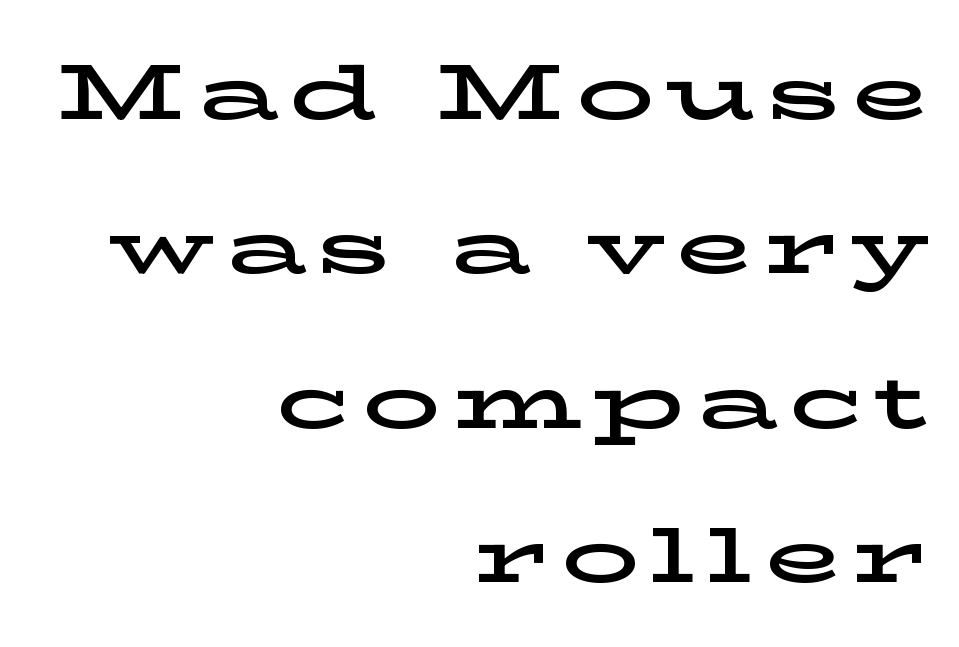
The image shows 78 px wide serif type, upright; set right-aligned, loose line spacing (1.98x), not underlined; low stroke contrast and a medium x-height.
